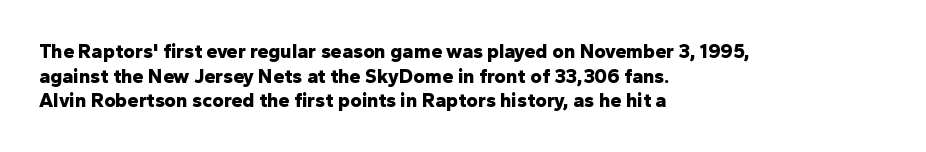
{"italic": "no", "bold": "yes", "underline": "no", "align": "left", "line_spacing_ratio": 1.23, "letter_spacing": "normal", "letter_spacing_em": 0.0, "glyph_px": 20}
